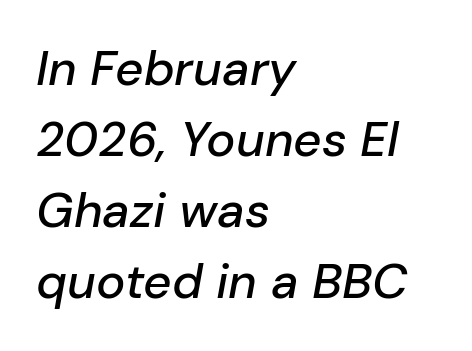
Leading matches the norm, producing a regular column. Here the designer chose a conventional face with non-uniform glyph widths. No word sits above an underline. No extra tracking has been applied to these lines. Teacher's note: observe the even left margin — that is flush-left alignment. In terms of posture, this sample is oblique.
